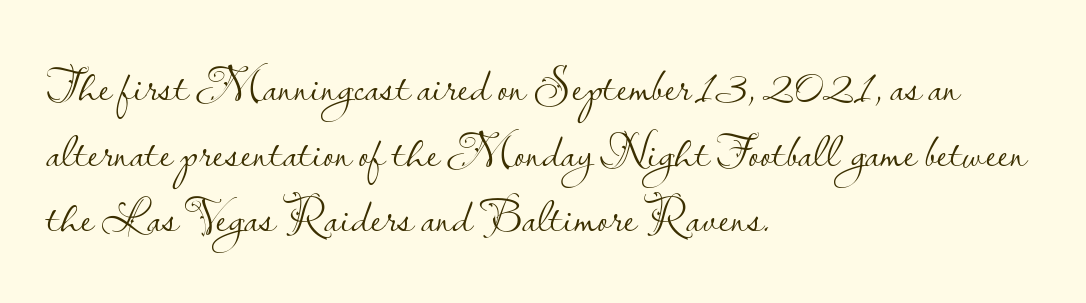
Q: Is the text bold? A: No.
Q: Is the text italic (slanted)? A: Yes.
Q: Is the typeface a serif or a sans-serif typeface? A: Sans-serif.
Q: Is the text underlined? A: No.
Q: How is the paragraph aligned? A: Left-aligned.
Q: Is the spacing between letters normal or unusually wide? A: Normal.
Q: Is the spacing between lines tight, normal or loose? A: Normal.
Q: Width (condensed, normal, or wide)? A: Normal.
Q: Stroke contrast? A: Low.
Q: x-height? A: Small.
Q: Monospaced? A: No.
